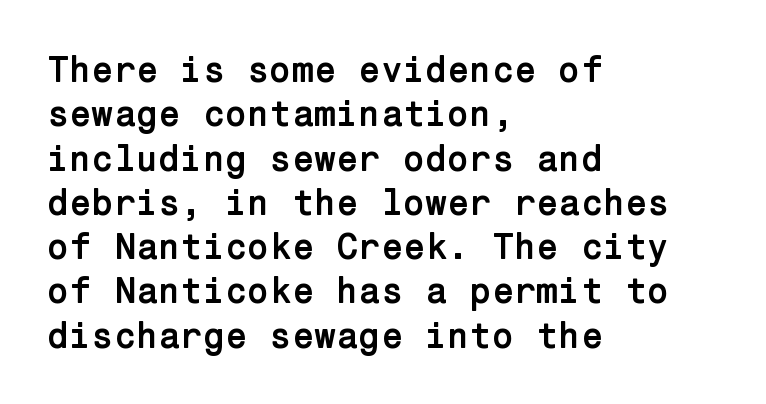
Q: Is the text bold? A: Yes.
Q: Is the text italic (slanted)? A: No, it is upright.
Q: Is the typeface a serif or a sans-serif typeface? A: Sans-serif.
Q: Is the text underlined? A: No.
Q: How is the paragraph aligned? A: Left-aligned.
Q: Is the spacing between letters normal or unusually wide? A: Normal.
Q: Width (condensed, normal, or wide)? A: Normal.
Q: Stroke contrast? A: Low.
Q: x-height? A: Medium.
